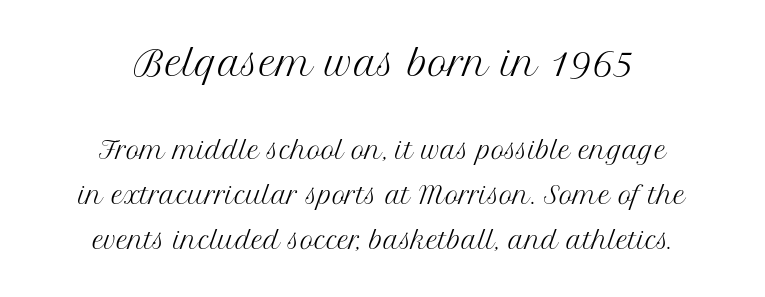
{"bold": "no", "weight": "regular", "width": "normal", "stroke_contrast": "medium", "x_height": "medium", "monospaced": "no", "underline": "no", "align": "center", "line_spacing": "loose", "line_spacing_ratio": 1.96, "letter_spacing": "normal", "letter_spacing_em": 0.0, "larger_block": "first", "size_ratio": 1.48, "glyph_px": 34}
